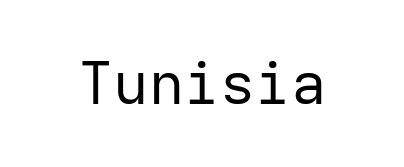
The image shows 59 px regular-weight sans-serif type, upright, monospaced; set normal letter spacing, not underlined; low stroke contrast and a medium x-height.
